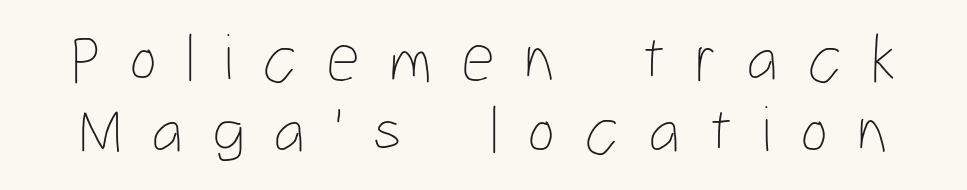
A typesetter would mark this as roman, not italic. Each letter keeps its own natural width here, so spacing adapts to shape. Lines of text with bare space underneath. Someone cranked the tracking dial way up on this one. This reads as an unemphasized weight, regular at the heaviest. Notice how descenders almost collide with the ascenders below — that's tight leading.
